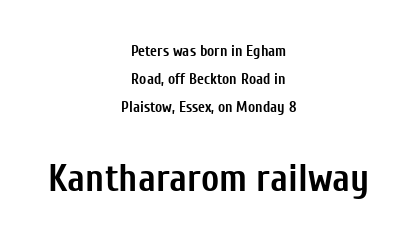
Typesetter's note — lower block bumped up in size, upper block left smaller. The designer went with a sans here, leaving each stem footless. Strokes here are thick enough to call this a true bold. The passage shown is typed in a proportional face where columns would drift.
